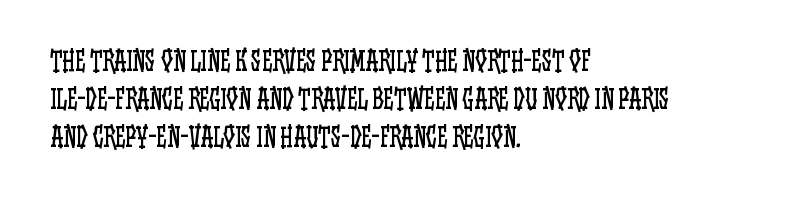
The image shows 26 px text type, upright; set left-aligned, normal line spacing (1.47x), normal letter spacing, not underlined.
